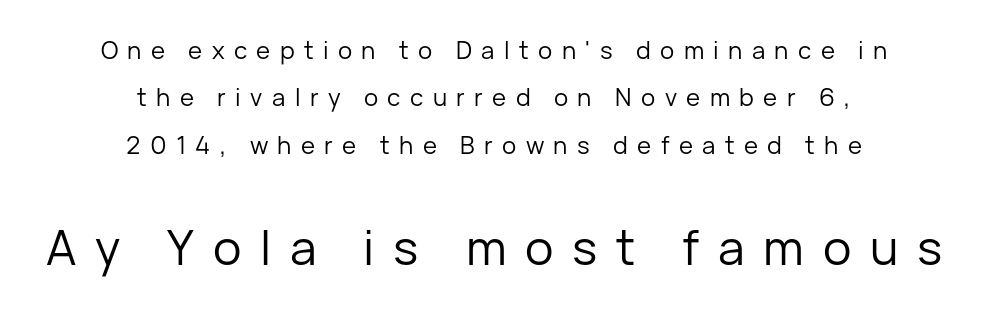
The strokes are not fattened; the text isn't bold. Stroke terminals: plain, sans-serif. The glyphs are unaccompanied by any horizontal stroke below them. The setting favours the middle, as headings and verse often do. It's the straight-up-and-down kind of type.
